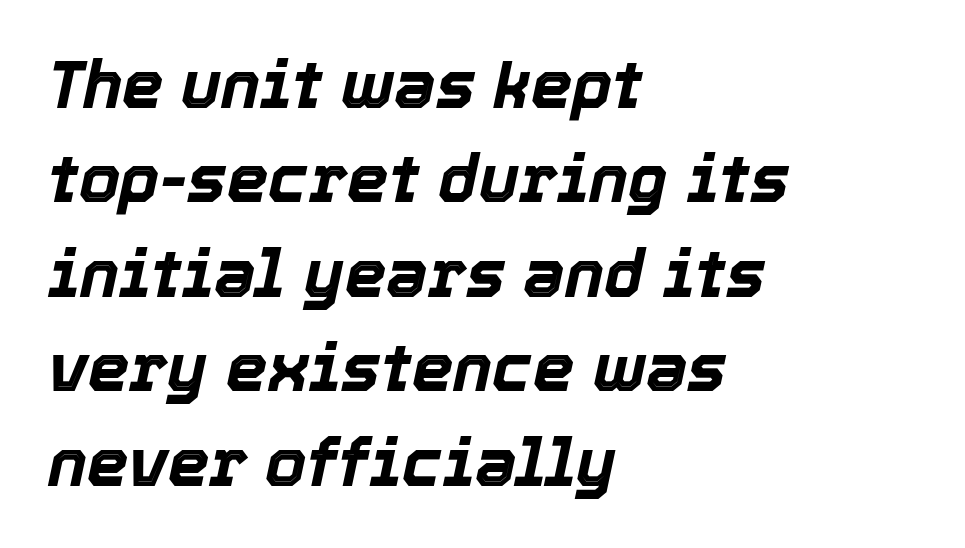
{"italic": "yes", "lean": "right", "slant_degrees": 12, "bold": "yes", "weight": "bold", "width": "normal", "x_height": "medium", "monospaced": "no", "underline": "no", "align": "left", "line_spacing": "normal", "line_spacing_ratio": 1.43, "letter_spacing": "normal", "letter_spacing_em": 0.0, "glyph_px": 66}
